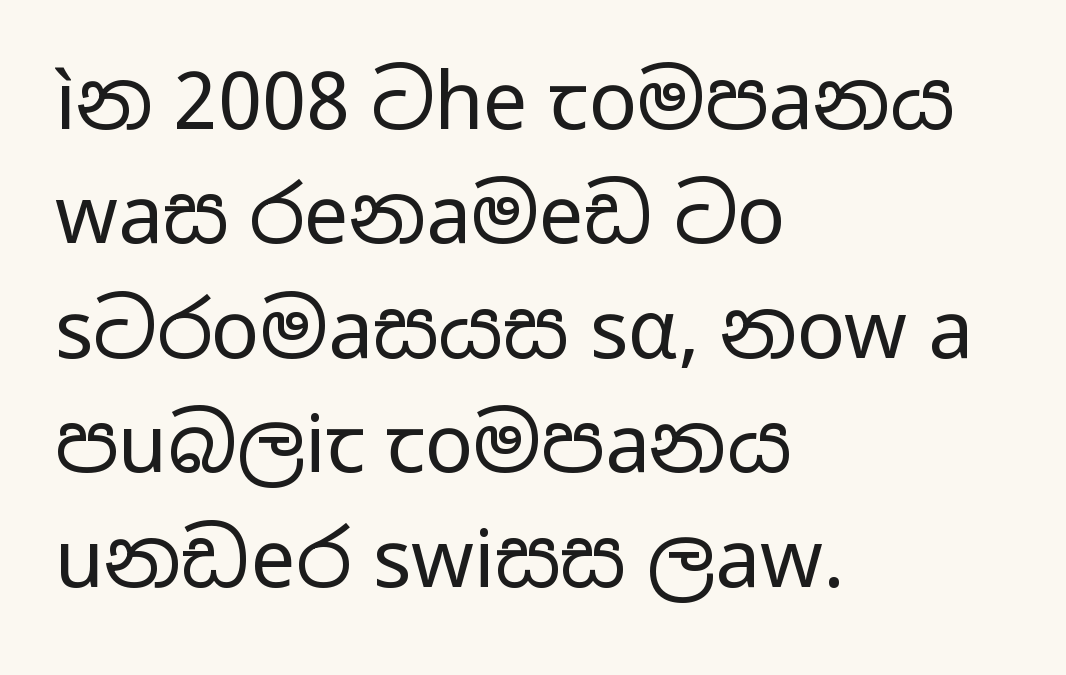
The image shows 80 px regular-weight, wide sans-serif type, upright; set left-aligned, normal line spacing (1.43x), normal letter spacing, not underlined; low stroke contrast and a medium x-height.
